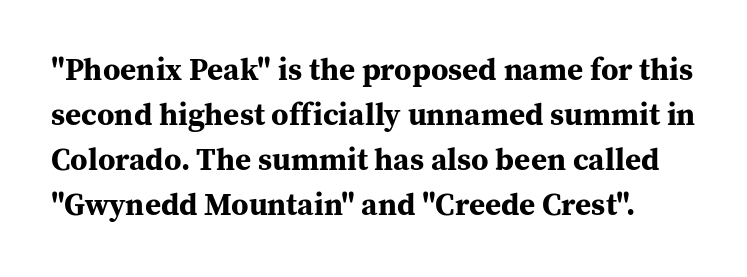
Q: Is the text bold? A: Yes.
Q: Is the text italic (slanted)? A: No, it is upright.
Q: Is the typeface a serif or a sans-serif typeface? A: Serif.
Q: Is the text underlined? A: No.
Q: Is the spacing between letters normal or unusually wide? A: Normal.
Q: Is the spacing between lines tight, normal or loose? A: Normal.
Q: Width (condensed, normal, or wide)? A: Normal.
Q: Stroke contrast? A: Medium.
Q: x-height? A: Medium.
Q: Monospaced? A: No.
